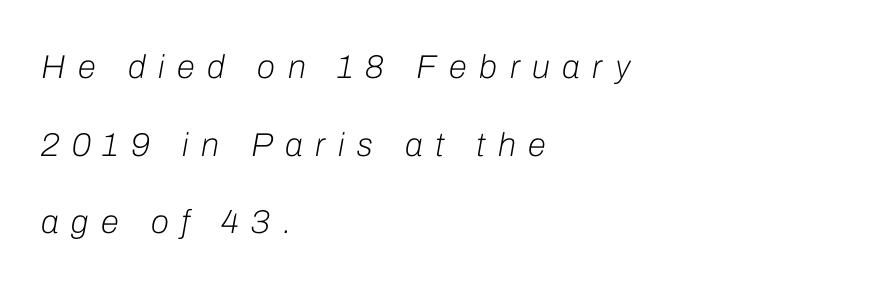
{"italic": "yes", "lean": "right", "slant_degrees": 10, "bold": "no", "weight": "light", "width": "normal", "stroke_contrast": "low", "x_height": "medium", "monospaced": "no", "underline": "no", "align": "left", "line_spacing": "loose", "line_spacing_ratio": 2.35, "letter_spacing": "wide", "letter_spacing_em": 0.38, "glyph_px": 33}
